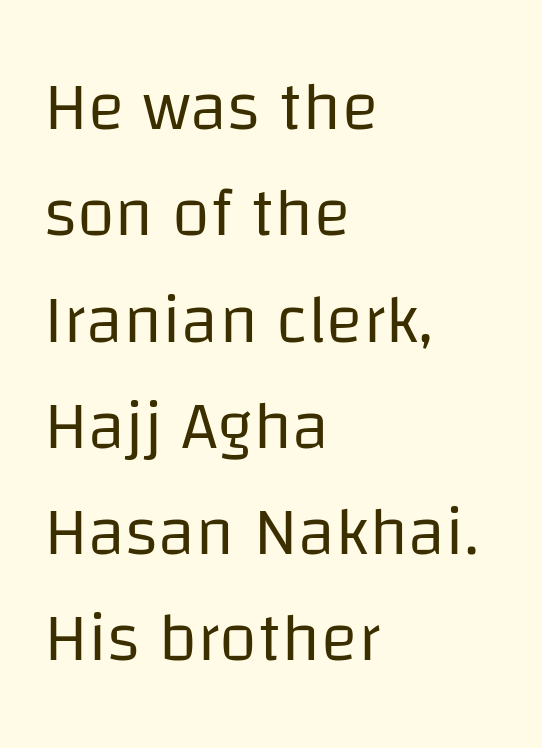
{"serif": "no", "italic": "no", "bold": "no", "weight": "regular", "width": "normal", "stroke_contrast": "low", "x_height": "large", "monospaced": "no", "underline": "no", "align": "left", "line_spacing": "normal", "line_spacing_ratio": 1.54, "letter_spacing": "normal", "letter_spacing_em": 0.0, "glyph_px": 69}
